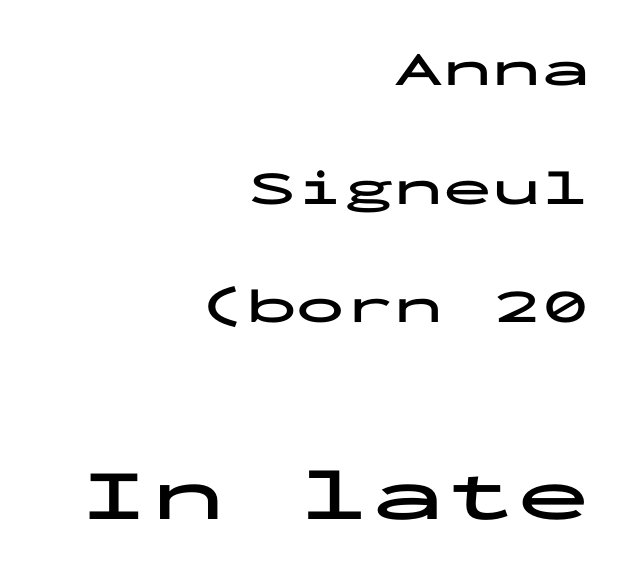
The image shows 73 px bold, wide sans-serif type, upright, monospaced; set right-aligned, loose line spacing (2.42x), normal letter spacing, not underlined; the second (bottom) block is 1.49x larger; low stroke contrast and a medium x-height.
